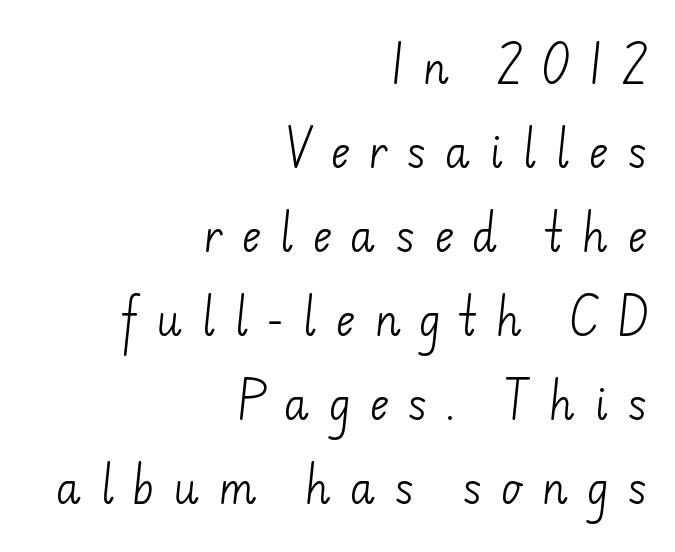
Q: Is the text bold? A: No.
Q: Is the typeface a serif or a sans-serif typeface? A: Sans-serif.
Q: Is the text underlined? A: No.
Q: How is the paragraph aligned? A: Right-aligned.
Q: Is the spacing between letters normal or unusually wide? A: Unusually wide.
Q: Is the spacing between lines tight, normal or loose? A: Loose.
Q: Width (condensed, normal, or wide)? A: Normal.
Q: Stroke contrast? A: Low.
Q: x-height? A: Small.
Q: Monospaced? A: No.
